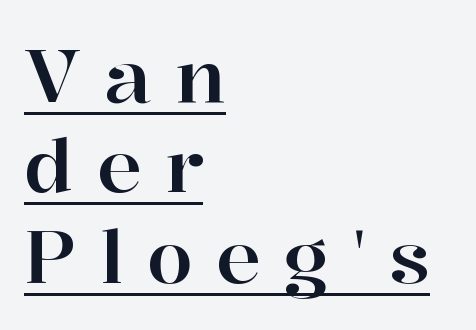
{"serif": "yes", "italic": "no", "width": "normal", "stroke_contrast": "high", "x_height": "medium", "monospaced": "no", "underline": "yes", "align": "left", "line_spacing_ratio": 1.22, "letter_spacing": "wide", "letter_spacing_em": 0.32, "glyph_px": 74}
